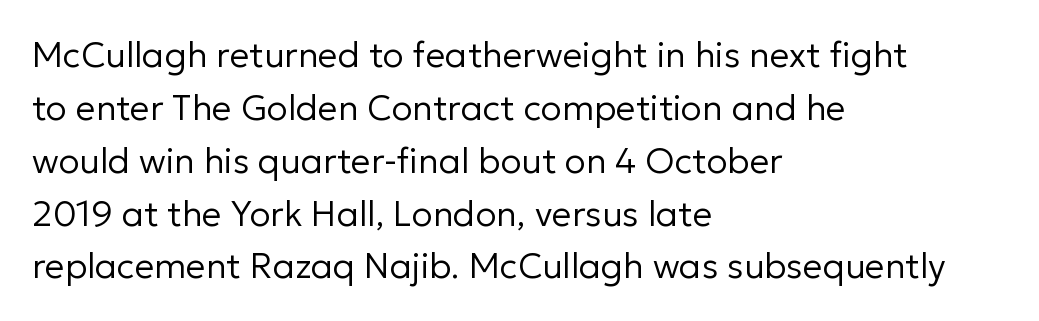
The font sits on the lighter half of the weight spectrum, regular included. Do the characters align in a grid? No, the font is proportional. Regarding serifs, this sample does without them. Notice how the passage keeps a crisp vertical edge on the left only.
